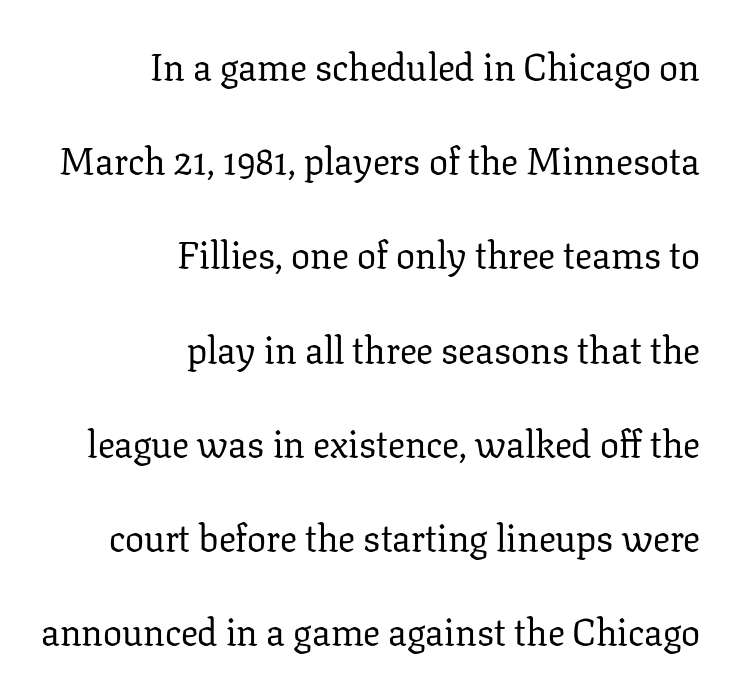
Varying glyph widths throughout — classic text-font behaviour. This rendering employs a face with finishing strokes, i.e., a serif. The setting favours the right margin, as signatures and pull-quotes sometimes do. The glyphs are unaccompanied by any horizontal stroke below them. The face used here is rendered with its standard letterfit. Weight: regular or lighter.
